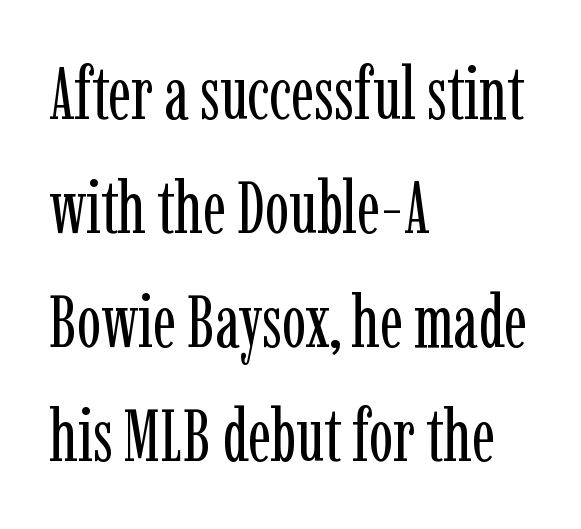
Q: Is the text bold? A: No.
Q: Is the text italic (slanted)? A: No, it is upright.
Q: Is the typeface a serif or a sans-serif typeface? A: Serif.
Q: Is the text underlined? A: No.
Q: How is the paragraph aligned? A: Left-aligned.
Q: Is the spacing between letters normal or unusually wide? A: Normal.
Q: Is the spacing between lines tight, normal or loose? A: Normal.
Q: Width (condensed, normal, or wide)? A: Condensed.
Q: Stroke contrast? A: Low.
Q: x-height? A: Medium.
Q: Monospaced? A: No.
